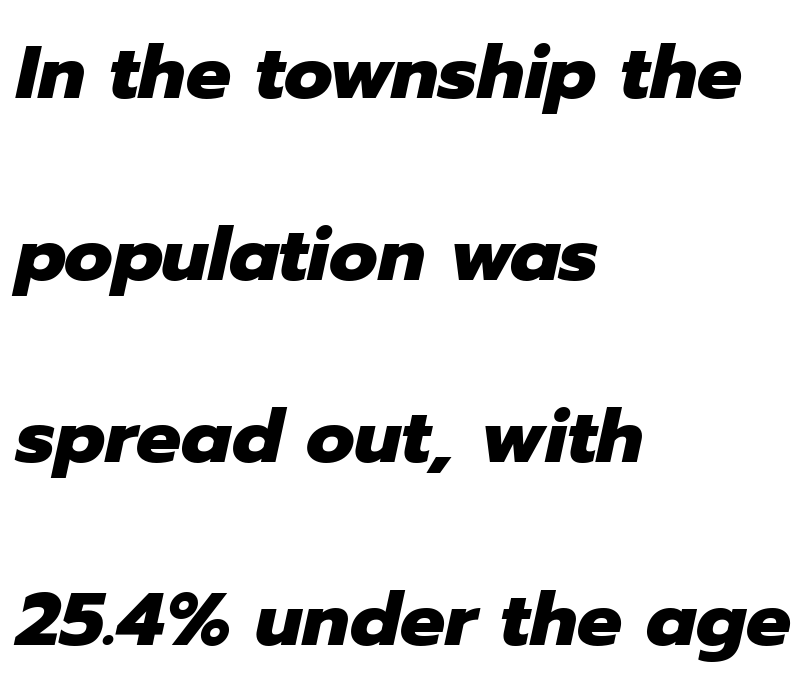
The image shows 75 px heavy type, italic (leaning right); set left-aligned, loose line spacing (2.43x), normal letter spacing, not underlined; low stroke contrast and a medium x-height.
